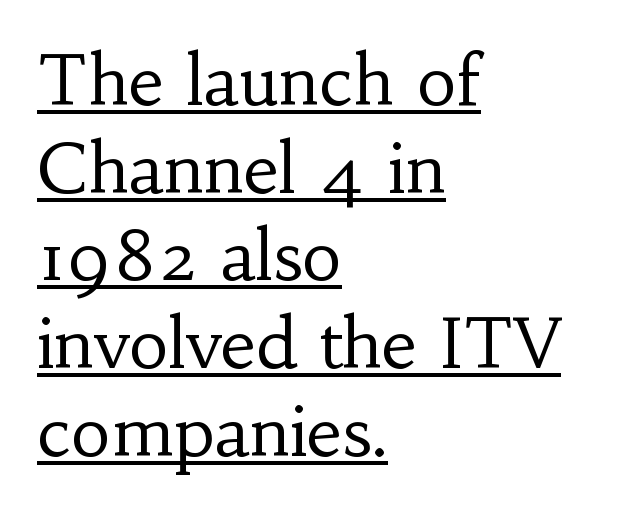
Leading: standard. The letters advance in unequal steps, a hallmark of proportional type. The rendering shows small feet on the letterforms — a serif design. This is the regular roman posture of the typeface. Leftover space on each line is placed entirely after the last word.
